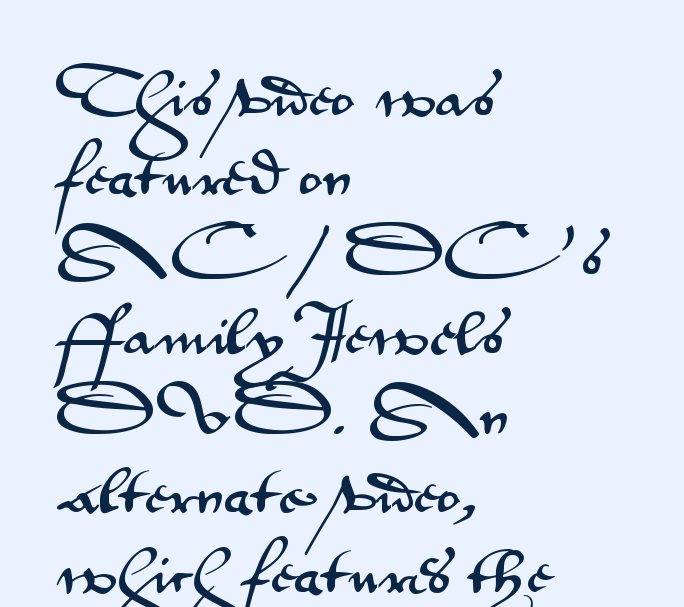
{"serif": "no", "width": "wide", "stroke_contrast": "medium", "x_height": "small", "monospaced": "no", "underline": "no", "align": "left", "line_spacing": "normal", "line_spacing_ratio": 1.59, "letter_spacing": "normal", "letter_spacing_em": 0.0, "glyph_px": 50}
